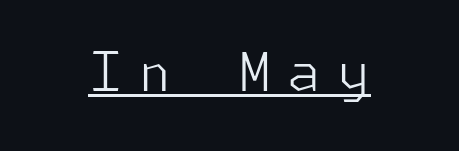
Quick note: not italic, upright. Observe the wide spacing: letters keep a clear distance from each other. The font is comparable to plain body text, perhaps lighter. Does the type have serifs? No, each stem ends abruptly. Is there an underline? Yes — a line sits under the letters.
